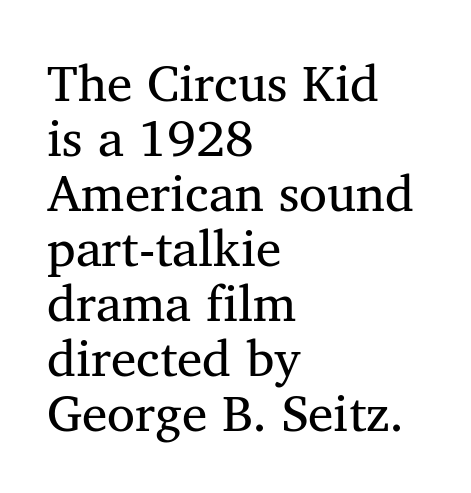
{"serif": "yes", "bold": "no", "weight": "regular", "width": "normal", "stroke_contrast": "medium", "x_height": "medium", "monospaced": "no", "underline": "no", "align": "left", "line_spacing": "tight", "line_spacing_ratio": 1.08, "letter_spacing": "normal", "letter_spacing_em": 0.0, "glyph_px": 51}
